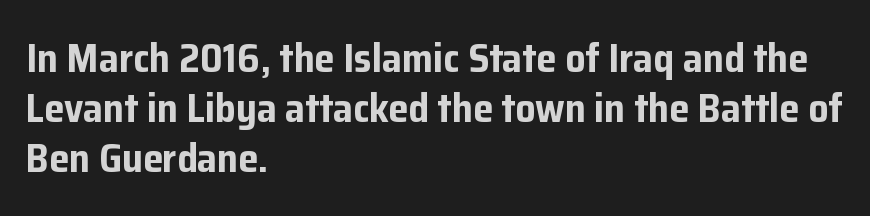
Q: Is the text bold? A: Yes.
Q: Is the text italic (slanted)? A: No, it is upright.
Q: Is the typeface a serif or a sans-serif typeface? A: Sans-serif.
Q: Is the text underlined? A: No.
Q: How is the paragraph aligned? A: Left-aligned.
Q: Is the spacing between letters normal or unusually wide? A: Normal.
Q: Is the spacing between lines tight, normal or loose? A: Normal.
Q: Width (condensed, normal, or wide)? A: Normal.
Q: Stroke contrast? A: Low.
Q: x-height? A: Medium.
Q: Monospaced? A: No.
